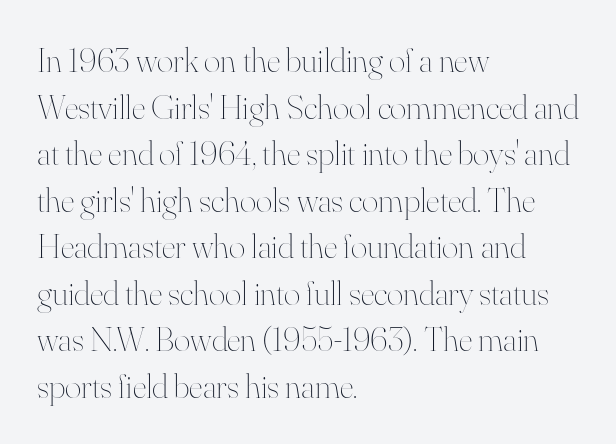
The image shows 35 px thin type, upright; set left-aligned, normal line spacing (1.33x), normal letter spacing, not underlined; high stroke contrast and a small x-height.
